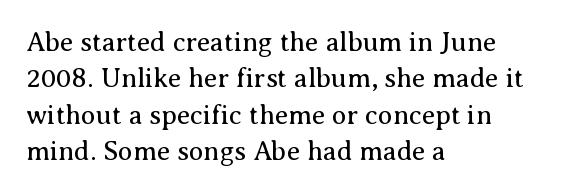
Q: Is the text bold? A: No.
Q: Is the text italic (slanted)? A: No, it is upright.
Q: Is the text underlined? A: No.
Q: How is the paragraph aligned? A: Left-aligned.
Q: Is the spacing between letters normal or unusually wide? A: Normal.
Q: Is the spacing between lines tight, normal or loose? A: Normal.
